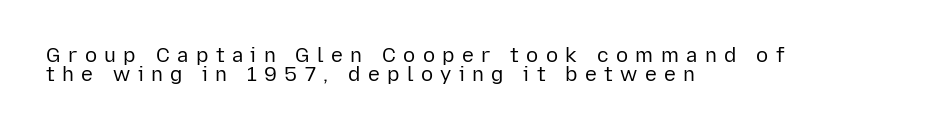
The image shows 20 px text type, upright; set left-aligned, tight line spacing (0.96x), unusually wide letter spacing (+0.37 em), not underlined.
